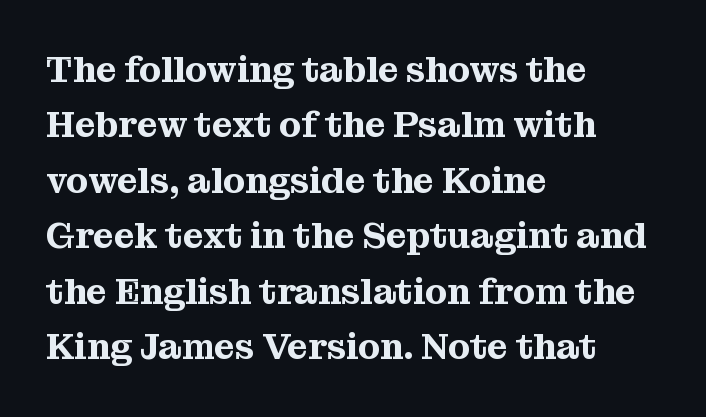
The image shows 36 px serif type, upright; set left-aligned, normal line spacing (1.54x), normal letter spacing, not underlined; medium stroke contrast and a medium x-height.
